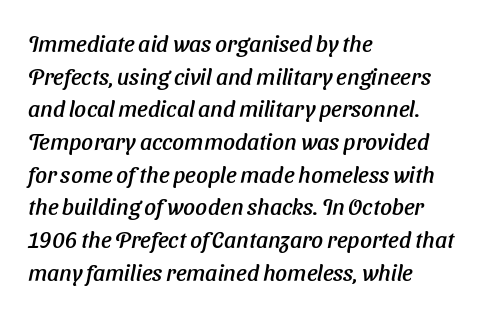
Q: Is the text italic (slanted)? A: Yes, it leans right by about 11 degrees.
Q: Is the text underlined? A: No.
Q: How is the paragraph aligned? A: Left-aligned.
Q: Is the spacing between letters normal or unusually wide? A: Normal.
Q: Is the spacing between lines tight, normal or loose? A: Normal.
